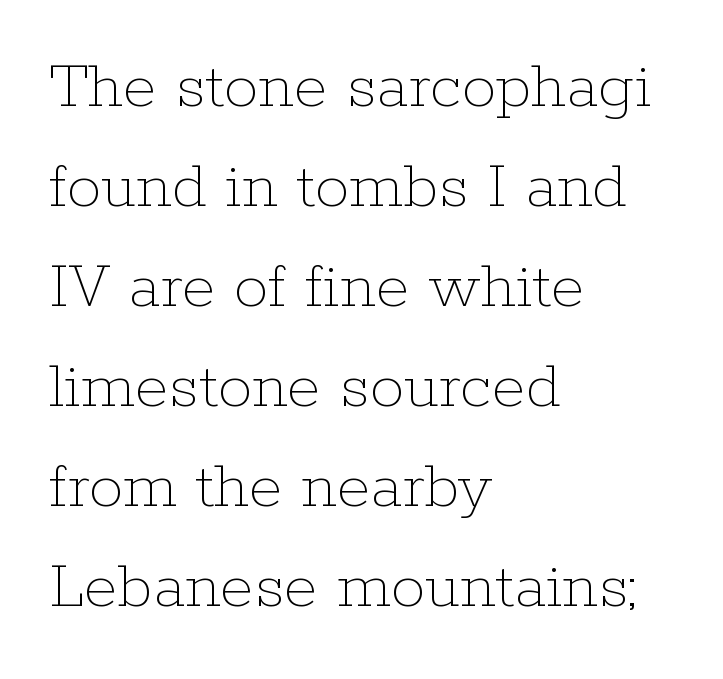
This sample is left-justified, so line endings fall wherever the words run out. Italic: no, the glyphs are upright roman. Students, note that the glyphs here touch the page at normal intervals. Each new line begins a customary step beneath the previous one. The typeface has the unassuming heft of standard copy or less.
